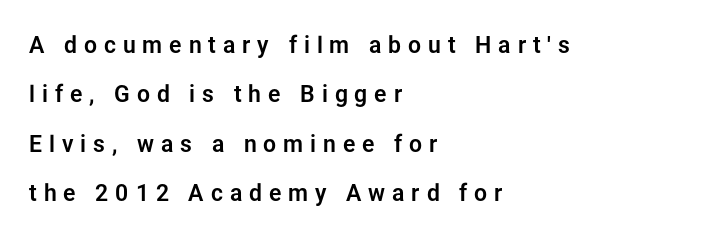
The image shows 23 px text type, upright; set left-aligned, loose line spacing (2.15x), unusually wide letter spacing (+0.3 em), not underlined.
